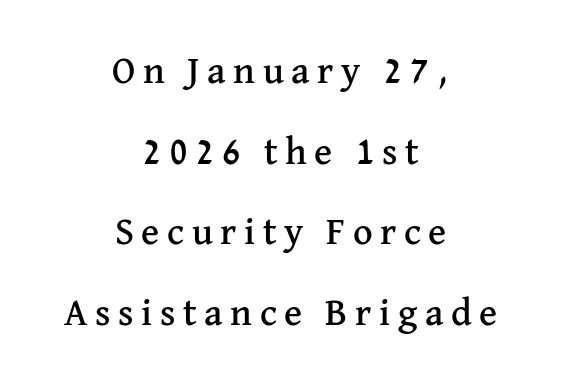
The image shows 38 px serif type, upright; set centered, loose line spacing (2.12x), unusually wide letter spacing (+0.2 em), not underlined; medium stroke contrast and a medium x-height.
